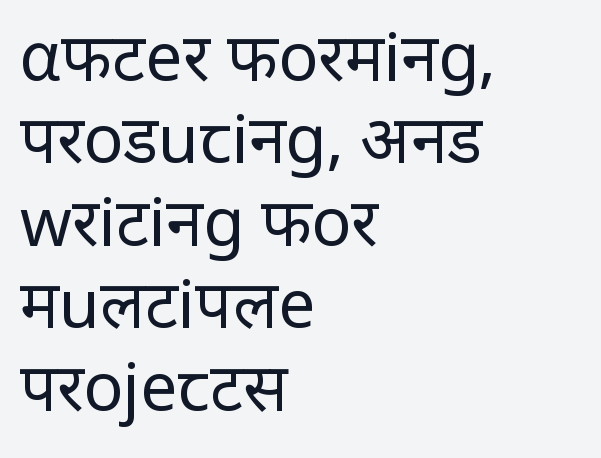
Q: Is the text bold? A: No.
Q: Is the text italic (slanted)? A: No, it is upright.
Q: Is the typeface a serif or a sans-serif typeface? A: Sans-serif.
Q: Is the text underlined? A: No.
Q: How is the paragraph aligned? A: Left-aligned.
Q: Is the spacing between letters normal or unusually wide? A: Normal.
Q: Is the spacing between lines tight, normal or loose? A: Normal.
Q: Width (condensed, normal, or wide)? A: Normal.
Q: Stroke contrast? A: Low.
Q: x-height? A: Large.
Q: Monospaced? A: No.
